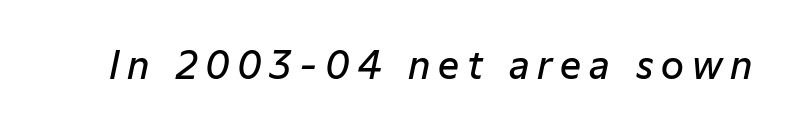
{"italic": "yes", "lean": "right", "slant_degrees": 12, "bold": "semi", "weight": "semibold", "width": "normal", "stroke_contrast": "low", "x_height": "medium", "monospaced": "no", "underline": "no", "letter_spacing": "wide", "letter_spacing_em": 0.21, "glyph_px": 37}
